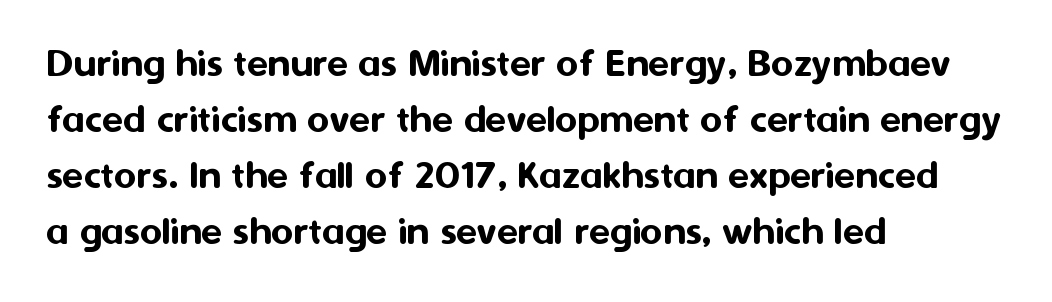
The image shows 43 px sans-serif type, upright; set left-aligned, normal line spacing (1.3x), normal letter spacing, not underlined; medium stroke contrast and a medium x-height.
